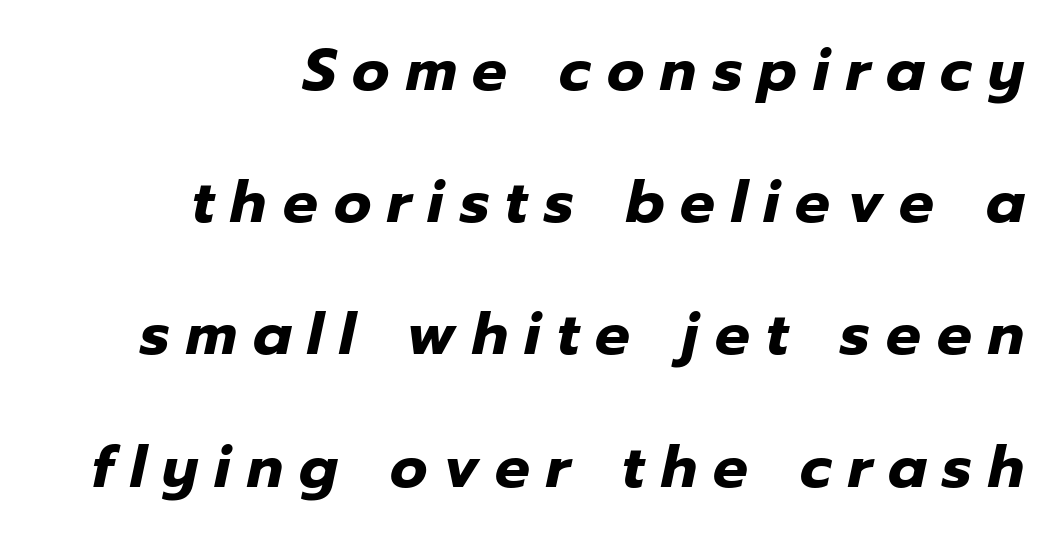
Q: Is the text bold? A: Yes.
Q: Is the text italic (slanted)? A: Yes, it leans right by about 12 degrees.
Q: Is the text underlined? A: No.
Q: How is the paragraph aligned? A: Right-aligned.
Q: Is the spacing between letters normal or unusually wide? A: Unusually wide.
Q: Is the spacing between lines tight, normal or loose? A: Loose.
Q: Width (condensed, normal, or wide)? A: Normal.
Q: Stroke contrast? A: Low.
Q: x-height? A: Medium.
Q: Monospaced? A: No.
